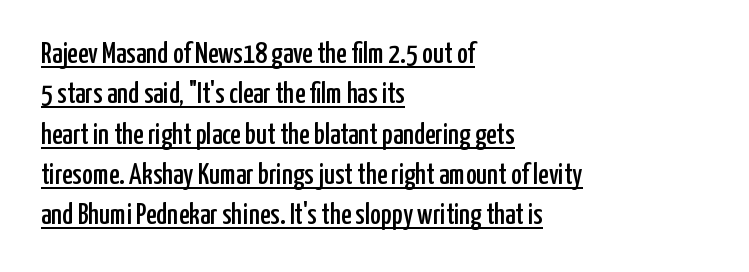
{"serif": "no", "italic": "no", "width": "condensed", "stroke_contrast": "low", "x_height": "medium", "monospaced": "no", "underline": "yes", "align": "left", "line_spacing": "normal", "line_spacing_ratio": 1.39, "letter_spacing": "normal", "letter_spacing_em": 0.0, "glyph_px": 29}
